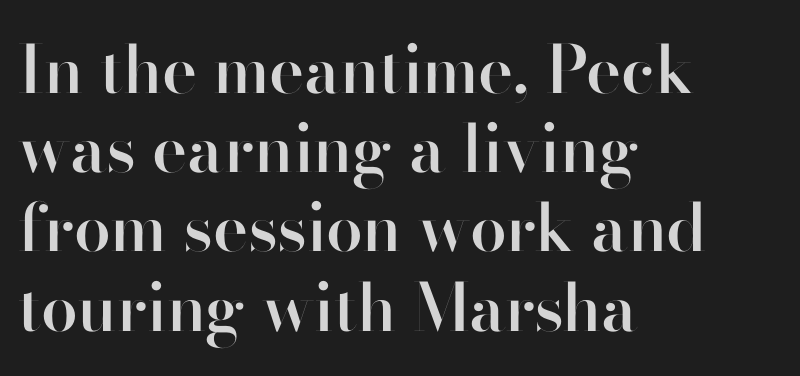
{"serif": "no", "italic": "no", "bold": "semi", "weight": "semibold", "width": "normal", "stroke_contrast": "high", "x_height": "small", "monospaced": "no", "underline": "no", "align": "left", "line_spacing_ratio": 1.2, "letter_spacing": "normal", "letter_spacing_em": 0.0, "glyph_px": 66}
